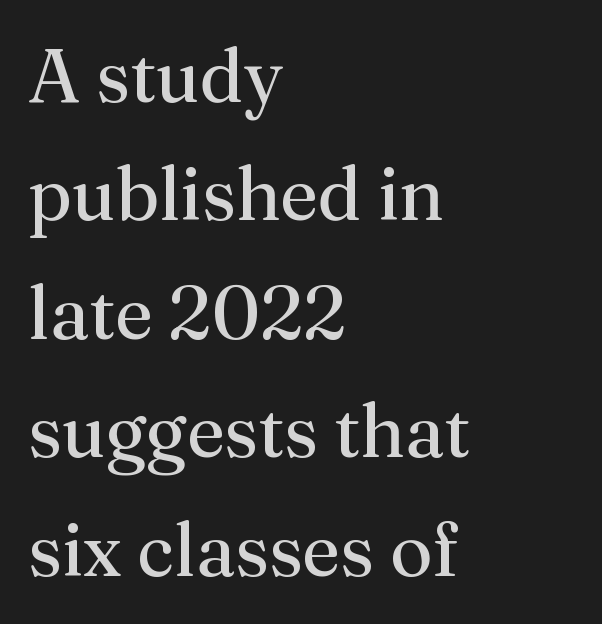
{"serif": "yes", "italic": "no", "bold": "no", "weight": "regular", "width": "normal", "stroke_contrast": "medium", "x_height": "medium", "monospaced": "no", "underline": "no", "align": "left", "line_spacing": "normal", "line_spacing_ratio": 1.58, "letter_spacing": "normal", "letter_spacing_em": 0.0, "glyph_px": 75}
